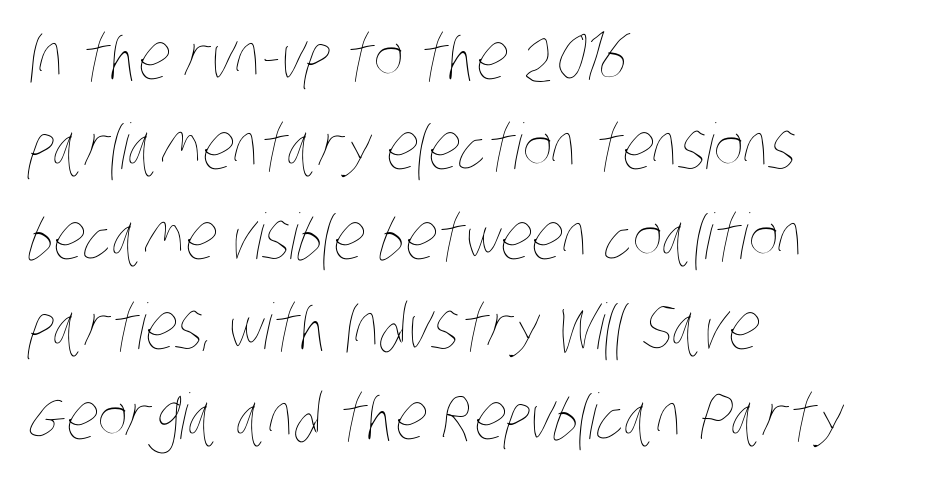
The image shows 63 px thin, condensed type; set left-aligned, normal line spacing (1.43x), normal letter spacing, not underlined; low stroke contrast and a large x-height.
